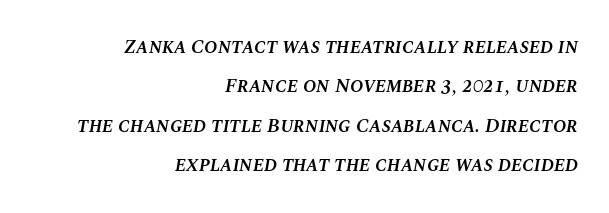
The image shows 20 px text type, italic (leaning right); set right-aligned, loose line spacing (1.97x), normal letter spacing, not underlined.
